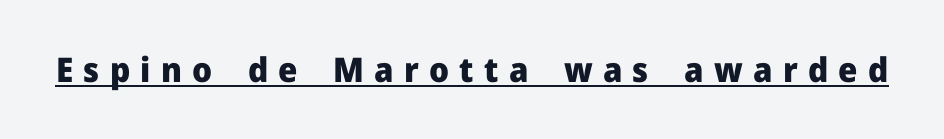
{"serif": "no", "italic": "no", "bold": "yes", "weight": "heavy", "width": "normal", "stroke_contrast": "low", "x_height": "medium", "monospaced": "no", "underline": "yes", "letter_spacing": "wide", "letter_spacing_em": 0.3, "glyph_px": 34}
